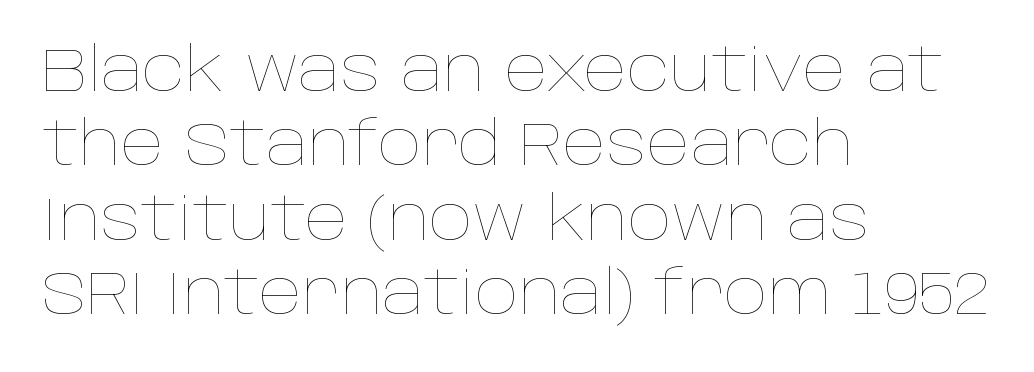
The image shows 61 px thin type, upright; set left-aligned, line spacing 1.22x, normal letter spacing, not underlined; low stroke contrast and a large x-height.
